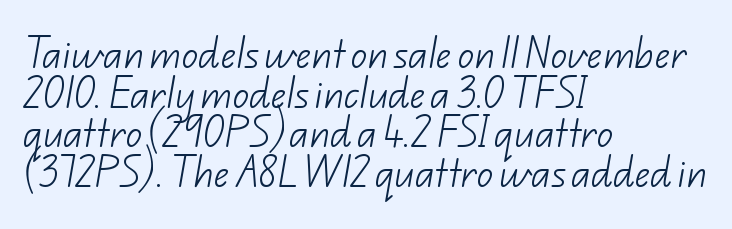
Q: Is the text bold? A: No.
Q: Is the typeface a serif or a sans-serif typeface? A: Sans-serif.
Q: Is the text underlined? A: No.
Q: How is the paragraph aligned? A: Left-aligned.
Q: Is the spacing between letters normal or unusually wide? A: Normal.
Q: Width (condensed, normal, or wide)? A: Normal.
Q: Stroke contrast? A: Low.
Q: x-height? A: Small.
Q: Monospaced? A: No.
